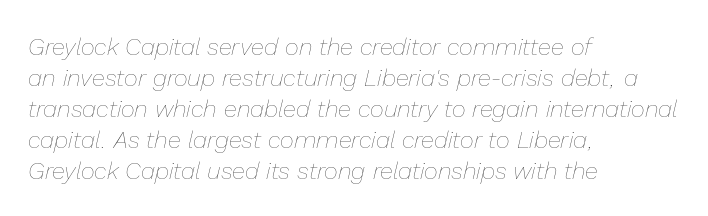
{"italic": "yes", "lean": "right", "slant_degrees": 13, "bold": "no", "underline": "no", "align": "left", "line_spacing": "normal", "line_spacing_ratio": 1.29, "letter_spacing": "normal", "letter_spacing_em": 0.0, "glyph_px": 24}
